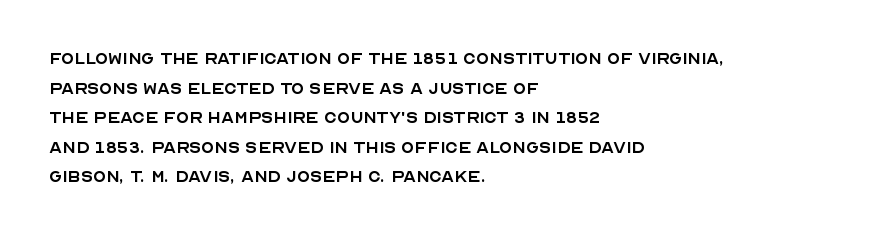
{"italic": "no", "bold": "no", "underline": "no", "align": "left", "line_spacing": "normal", "line_spacing_ratio": 1.41, "letter_spacing": "normal", "letter_spacing_em": 0.0, "glyph_px": 21}
